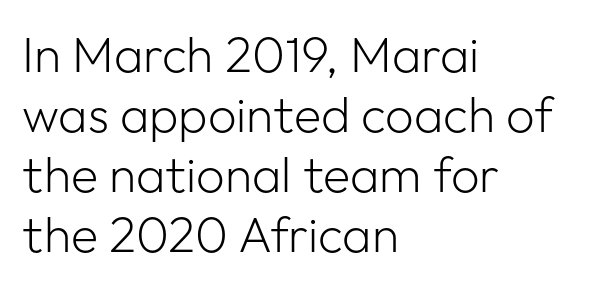
{"serif": "no", "italic": "no", "bold": "no", "weight": "light", "width": "normal", "stroke_contrast": "low", "x_height": "medium", "monospaced": "no", "underline": "no", "align": "left", "line_spacing_ratio": 1.2, "letter_spacing": "normal", "letter_spacing_em": 0.0, "glyph_px": 50}
